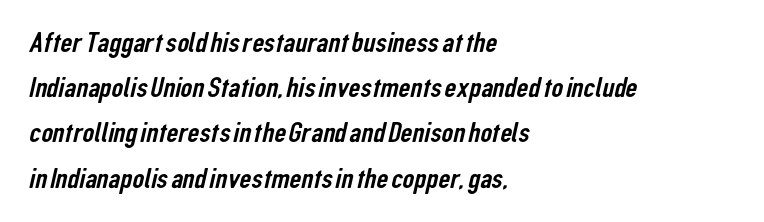
The image shows 29 px condensed sans-serif type; set left-aligned, normal line spacing (1.56x), normal letter spacing, not underlined; low stroke contrast and a medium x-height.
